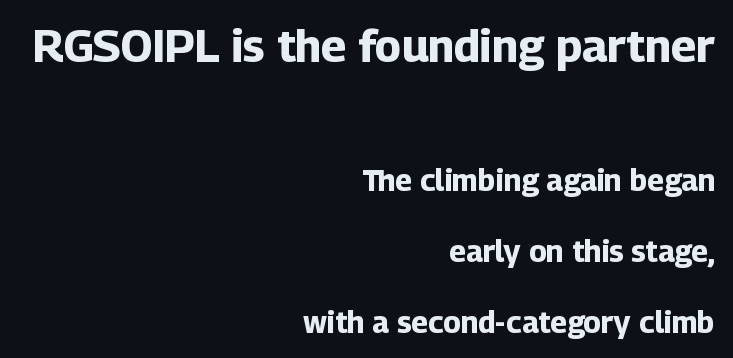
Q: Is the text bold? A: Yes.
Q: Is the text italic (slanted)? A: No, it is upright.
Q: Is the typeface a serif or a sans-serif typeface? A: Sans-serif.
Q: Is the text underlined? A: No.
Q: How is the paragraph aligned? A: Right-aligned.
Q: Is the spacing between letters normal or unusually wide? A: Normal.
Q: Is the spacing between lines tight, normal or loose? A: Loose.
Q: Which block of text is set in a larger size, the first (top) or the second (bottom)? A: The first (top) one.
Q: Width (condensed, normal, or wide)? A: Normal.
Q: Stroke contrast? A: Low.
Q: x-height? A: Medium.
Q: Monospaced? A: No.
